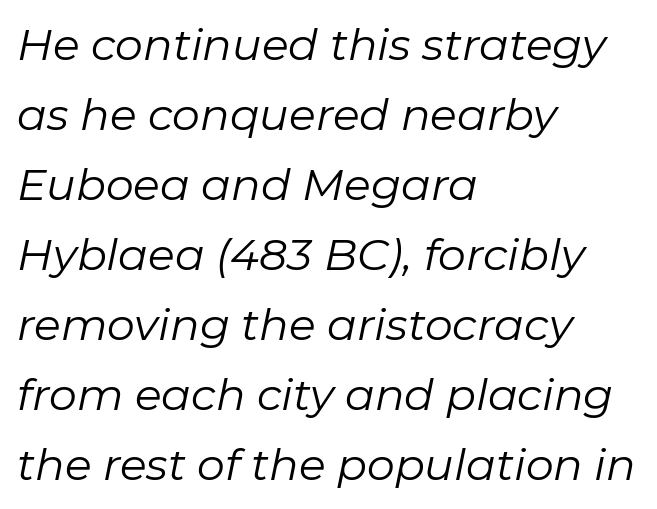
Q: Is the text bold? A: No.
Q: Is the text italic (slanted)? A: Yes, it leans right by about 11 degrees.
Q: Is the text underlined? A: No.
Q: How is the paragraph aligned? A: Left-aligned.
Q: Is the spacing between letters normal or unusually wide? A: Normal.
Q: Is the spacing between lines tight, normal or loose? A: Normal.
Q: Width (condensed, normal, or wide)? A: Normal.
Q: Stroke contrast? A: Low.
Q: x-height? A: Medium.
Q: Monospaced? A: No.
